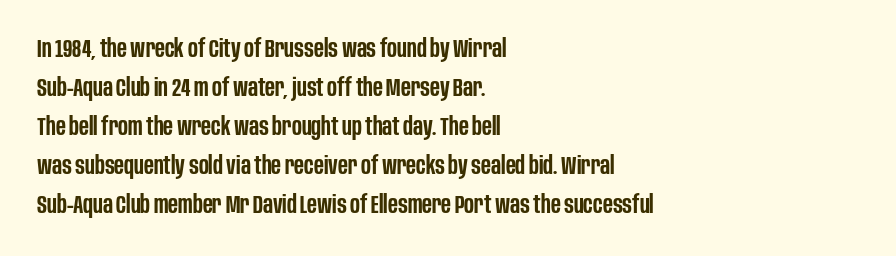
Nope, not italic — everything's standing straight. Semibold letterforms, between regular and bold. A typesetter would call this leading conventional body-copy spacing. Any mark beneath the type? The region is blank. The rendering anchors every line to the left-hand side. Letter spacing: default.
